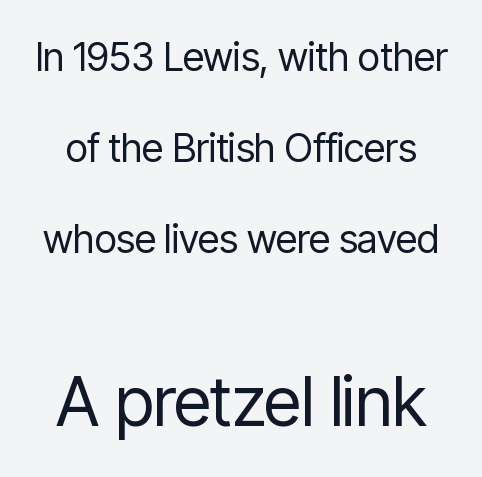
Q: Is the text bold? A: No.
Q: Is the text italic (slanted)? A: No, it is upright.
Q: Is the typeface a serif or a sans-serif typeface? A: Sans-serif.
Q: Is the text underlined? A: No.
Q: Is the spacing between letters normal or unusually wide? A: Normal.
Q: Is the spacing between lines tight, normal or loose? A: Loose.
Q: Which block of text is set in a larger size, the first (top) or the second (bottom)? A: The second (bottom) one.
Q: Width (condensed, normal, or wide)? A: Condensed.
Q: Stroke contrast? A: Low.
Q: x-height? A: Medium.
Q: Monospaced? A: No.
